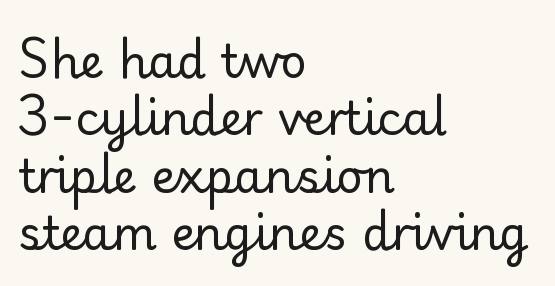
Q: Is the text bold? A: No.
Q: Is the text italic (slanted)? A: No, it is upright.
Q: Is the typeface a serif or a sans-serif typeface? A: Sans-serif.
Q: Is the text underlined? A: No.
Q: How is the paragraph aligned? A: Left-aligned.
Q: Is the spacing between letters normal or unusually wide? A: Normal.
Q: Is the spacing between lines tight, normal or loose? A: Normal.
Q: Width (condensed, normal, or wide)? A: Normal.
Q: Stroke contrast? A: Low.
Q: x-height? A: Small.
Q: Monospaced? A: No.
